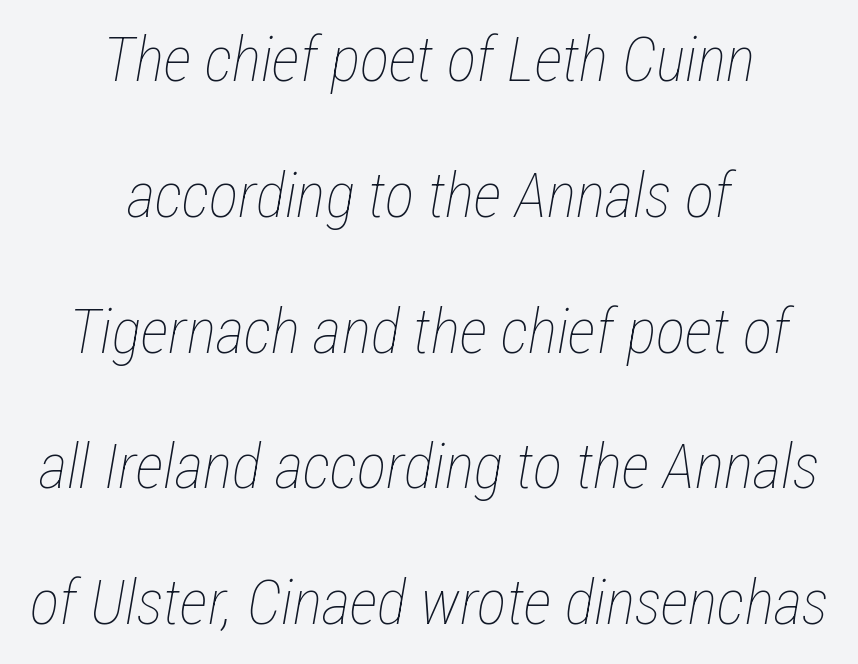
Q: Is the text bold? A: No.
Q: Is the text italic (slanted)? A: Yes, it leans right by about 12 degrees.
Q: Is the text underlined? A: No.
Q: How is the paragraph aligned? A: Centered.
Q: Is the spacing between letters normal or unusually wide? A: Normal.
Q: Is the spacing between lines tight, normal or loose? A: Loose.
Q: Width (condensed, normal, or wide)? A: Condensed.
Q: Stroke contrast? A: Low.
Q: x-height? A: Medium.
Q: Monospaced? A: No.
